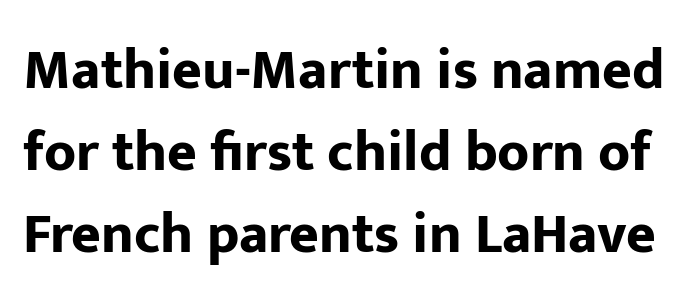
Q: Is the text bold? A: Yes.
Q: Is the text italic (slanted)? A: No, it is upright.
Q: Is the typeface a serif or a sans-serif typeface? A: Sans-serif.
Q: Is the text underlined? A: No.
Q: Is the spacing between letters normal or unusually wide? A: Normal.
Q: Is the spacing between lines tight, normal or loose? A: Normal.
Q: Width (condensed, normal, or wide)? A: Normal.
Q: Stroke contrast? A: Low.
Q: x-height? A: Medium.
Q: Monospaced? A: No.
